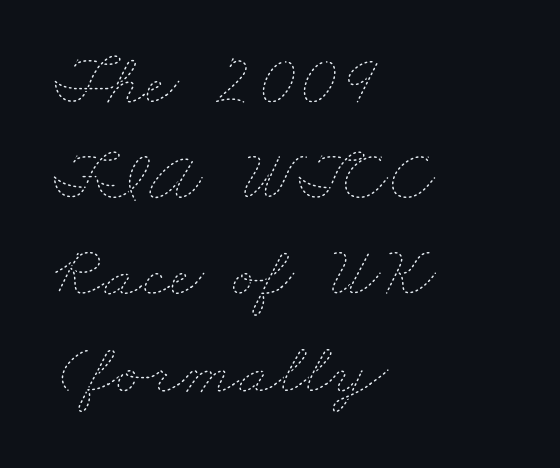
Vertical spacing — default. The lines are quadded left. The rendering keeps characters at their native spacing. Weight: not bold — regular or lighter. Any mark beneath the type? The region is blank. Varying glyph widths throughout — classic text-font behaviour.
